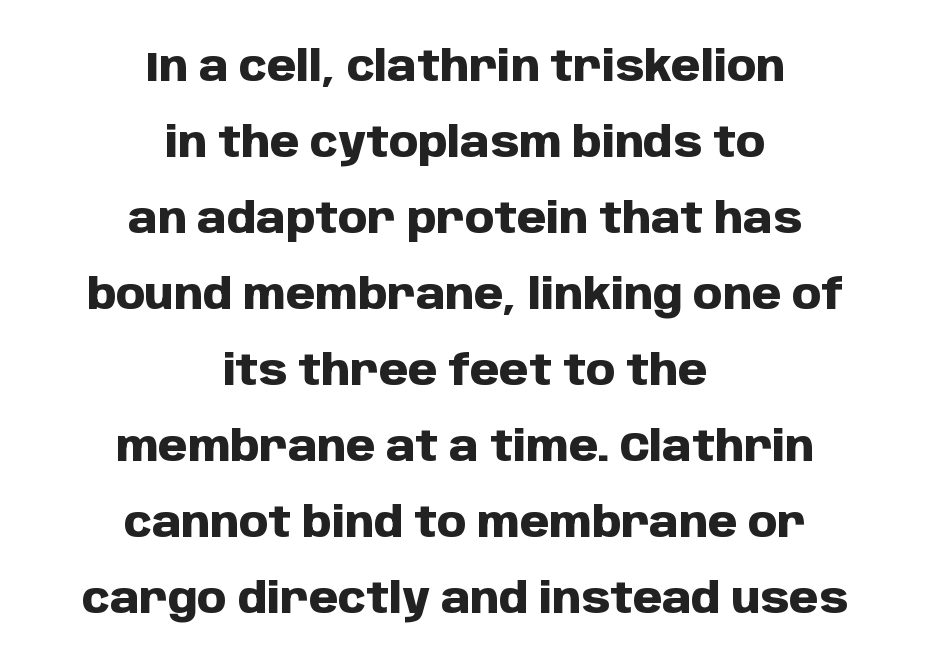
Q: Is the text bold? A: Yes.
Q: Is the text italic (slanted)? A: No, it is upright.
Q: Is the typeface a serif or a sans-serif typeface? A: Sans-serif.
Q: Is the text underlined? A: No.
Q: How is the paragraph aligned? A: Centered.
Q: Is the spacing between letters normal or unusually wide? A: Normal.
Q: Width (condensed, normal, or wide)? A: Normal.
Q: Stroke contrast? A: Low.
Q: x-height? A: Large.
Q: Monospaced? A: No.
